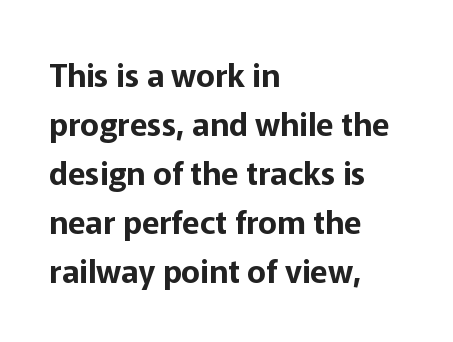
Q: Is the text italic (slanted)? A: No, it is upright.
Q: Is the typeface a serif or a sans-serif typeface? A: Sans-serif.
Q: Is the text underlined? A: No.
Q: How is the paragraph aligned? A: Left-aligned.
Q: Is the spacing between letters normal or unusually wide? A: Normal.
Q: Is the spacing between lines tight, normal or loose? A: Normal.
Q: Width (condensed, normal, or wide)? A: Normal.
Q: Stroke contrast? A: Low.
Q: x-height? A: Medium.
Q: Monospaced? A: No.
